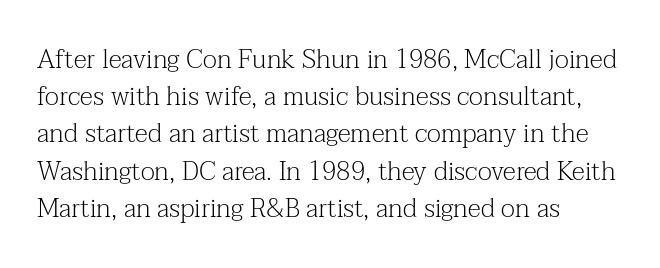
The image shows 26 px text type, upright; set left-aligned, normal line spacing (1.43x), normal letter spacing, not underlined.
